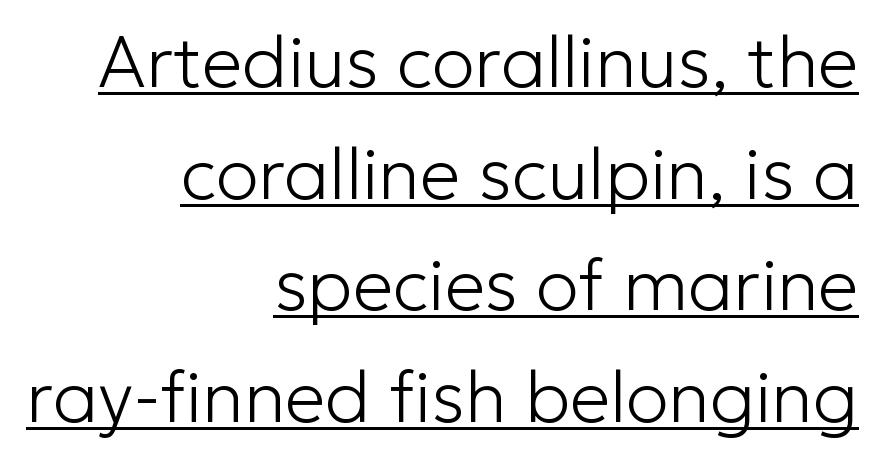
{"serif": "no", "italic": "no", "bold": "no", "weight": "light", "width": "normal", "stroke_contrast": "low", "x_height": "medium", "monospaced": "no", "underline": "yes", "align": "right", "line_spacing": "normal", "line_spacing_ratio": 1.55, "letter_spacing": "normal", "letter_spacing_em": 0.0, "glyph_px": 72}
